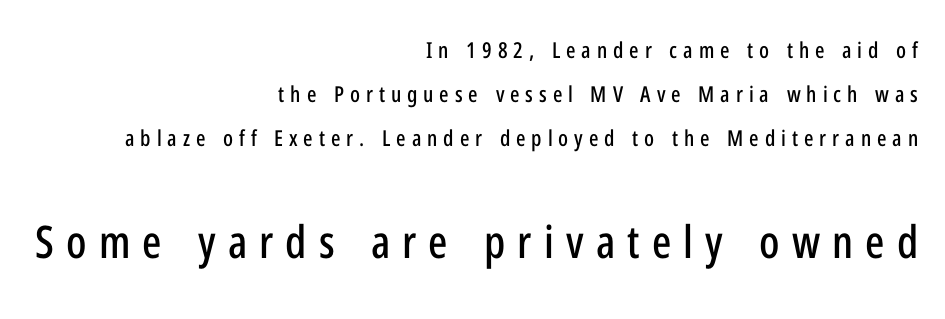
Q: Is the text italic (slanted)? A: No, it is upright.
Q: Is the typeface a serif or a sans-serif typeface? A: Sans-serif.
Q: Is the text underlined? A: No.
Q: How is the paragraph aligned? A: Right-aligned.
Q: Is the spacing between letters normal or unusually wide? A: Unusually wide.
Q: Is the spacing between lines tight, normal or loose? A: Loose.
Q: Which block of text is set in a larger size, the first (top) or the second (bottom)? A: The second (bottom) one.
Q: Width (condensed, normal, or wide)? A: Condensed.
Q: Stroke contrast? A: Low.
Q: x-height? A: Medium.
Q: Monospaced? A: No.
